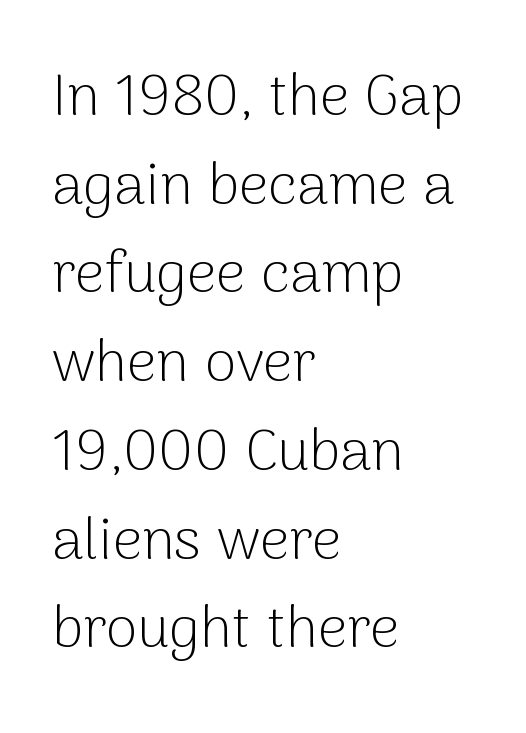
Inter-character spacing is left at the font's built-in metrics. The cut favours lightness, reaching ordinary text weight at its darkest. Compared with a centered layout, this one pins lines to the left instead. Descenders are the only things crossing below the line. Serif or sans? Sans — the stroke terminals are bare. This sample has the flowing, uneven cadence of proportional lettering.
